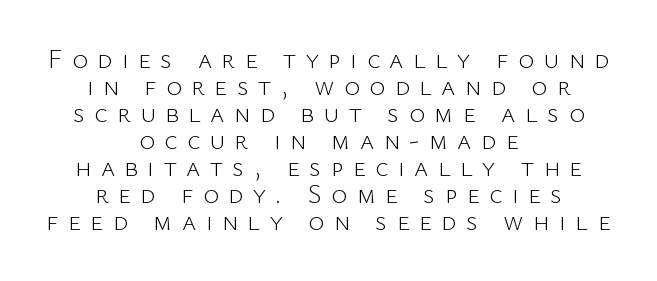
The image shows 27 px text type, upright; set centered, tight line spacing (1.0x), unusually wide letter spacing (+0.35 em), not underlined.
